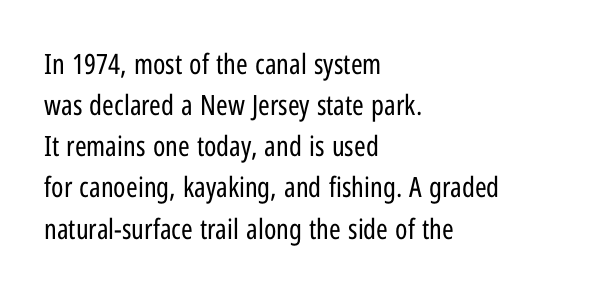
Q: Is the text bold? A: No.
Q: Is the text italic (slanted)? A: No, it is upright.
Q: Is the typeface a serif or a sans-serif typeface? A: Sans-serif.
Q: Is the text underlined? A: No.
Q: How is the paragraph aligned? A: Left-aligned.
Q: Is the spacing between letters normal or unusually wide? A: Normal.
Q: Is the spacing between lines tight, normal or loose? A: Normal.
Q: Width (condensed, normal, or wide)? A: Condensed.
Q: Stroke contrast? A: Low.
Q: x-height? A: Medium.
Q: Monospaced? A: No.
